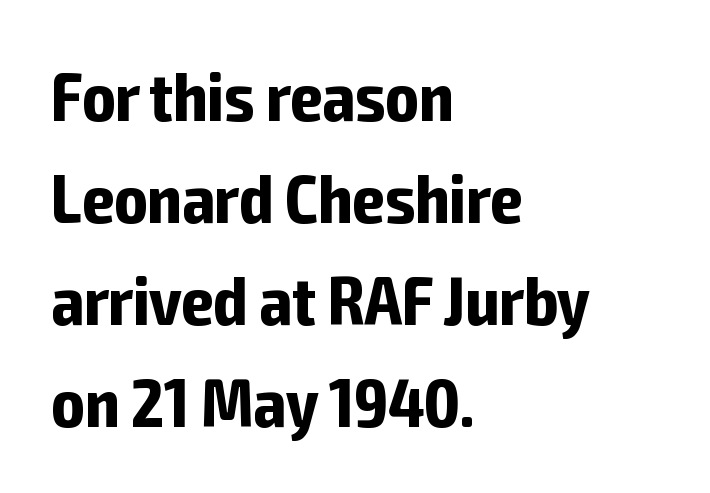
Q: Is the text bold? A: Yes.
Q: Is the text italic (slanted)? A: No, it is upright.
Q: Is the typeface a serif or a sans-serif typeface? A: Sans-serif.
Q: Is the text underlined? A: No.
Q: How is the paragraph aligned? A: Left-aligned.
Q: Is the spacing between letters normal or unusually wide? A: Normal.
Q: Is the spacing between lines tight, normal or loose? A: Normal.
Q: Width (condensed, normal, or wide)? A: Condensed.
Q: Stroke contrast? A: Low.
Q: x-height? A: Medium.
Q: Monospaced? A: No.
